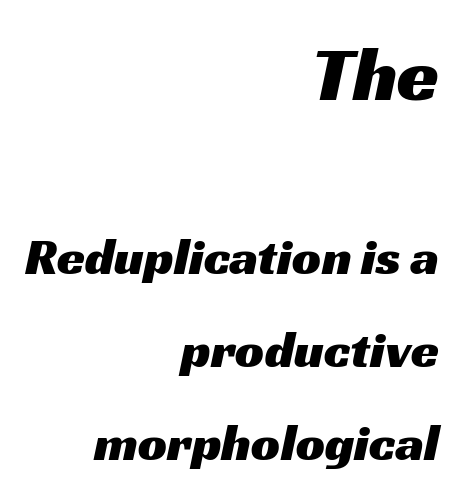
The image shows 76 px wide sans-serif type; set right-aligned, line spacing 1.82x, normal letter spacing, not underlined; the first (top) block is 1.49x larger; medium stroke contrast and a medium x-height.
